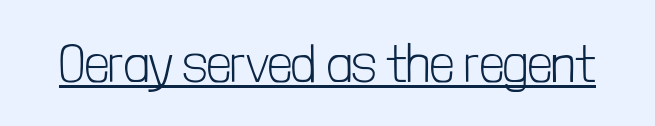
Q: Is the text bold? A: No.
Q: Is the text italic (slanted)? A: No, it is upright.
Q: Is the typeface a serif or a sans-serif typeface? A: Sans-serif.
Q: Is the text underlined? A: Yes.
Q: Is the spacing between letters normal or unusually wide? A: Normal.
Q: Width (condensed, normal, or wide)? A: Condensed.
Q: Stroke contrast? A: Low.
Q: x-height? A: Medium.
Q: Monospaced? A: No.
